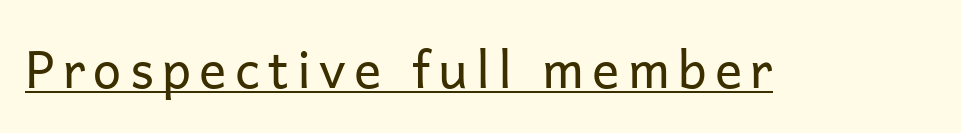
Q: Is the text bold? A: No.
Q: Is the text italic (slanted)? A: No, it is upright.
Q: Is the typeface a serif or a sans-serif typeface? A: Sans-serif.
Q: Is the text underlined? A: Yes.
Q: Width (condensed, normal, or wide)? A: Normal.
Q: Stroke contrast? A: Low.
Q: x-height? A: Medium.
Q: Monospaced? A: No.
